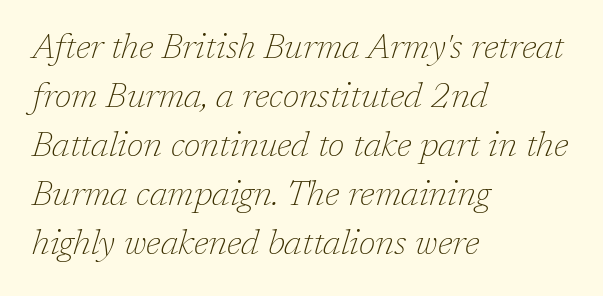
{"serif": "yes", "italic": "yes", "lean": "right", "slant_degrees": 17, "bold": "no", "weight": "thin", "width": "normal", "stroke_contrast": "low", "x_height": "medium", "monospaced": "no", "underline": "no", "align": "left", "line_spacing": "normal", "line_spacing_ratio": 1.4, "letter_spacing": "normal", "letter_spacing_em": 0.0, "glyph_px": 35}
